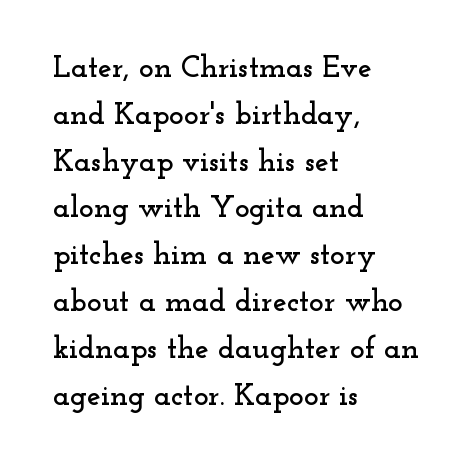
Reading down the column, the eye jumps a familiar distance to each next line. The foot of each line stays bare and open. The horizontal fit of the characters is conventional and even. Varying glyph widths throughout — classic text-font behaviour. Does the copy run flush right? No — it runs flush left.
